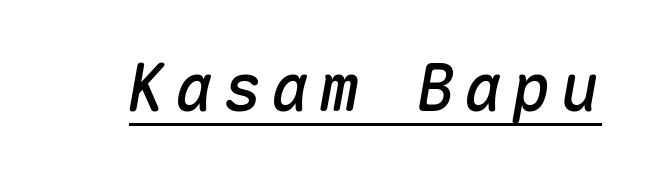
The image shows 65 px text type, italic (leaning right), monospaced; set underlined; medium stroke contrast and a medium x-height.
